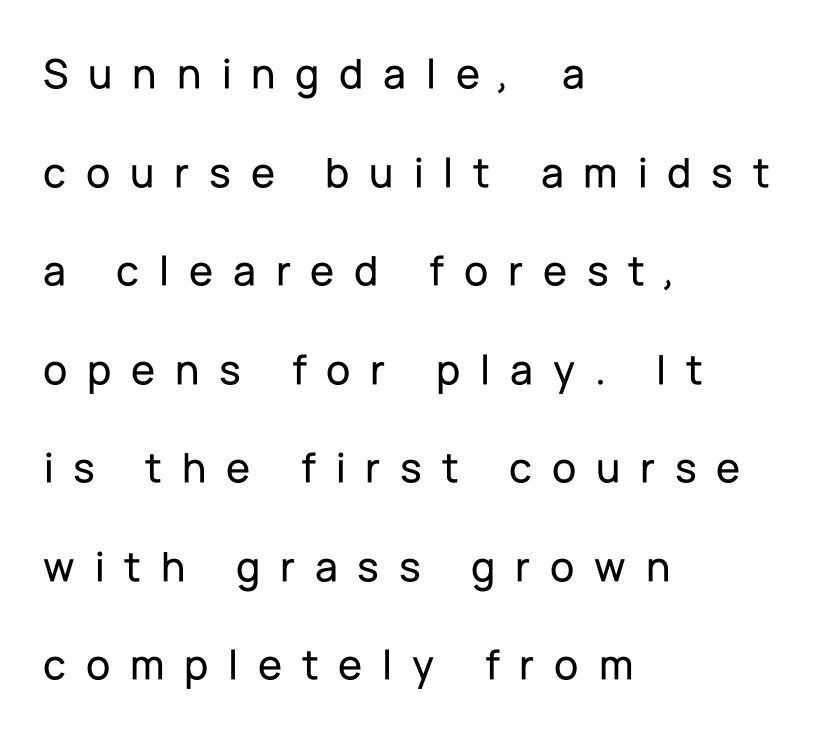
Observe the absence of serifs on each vertical stroke in this sample. You could fit nearly another row in the gap between these rows. Proportional: the letters do not fall into vertical columns. The letters stand straight up with perfectly vertical stems.
